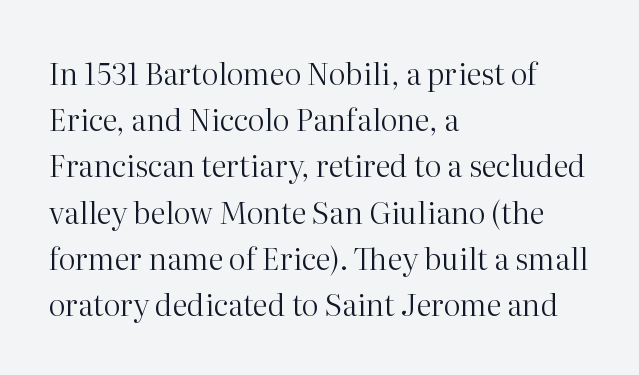
{"serif": "yes", "italic": "no", "bold": "no", "weight": "regular", "width": "normal", "stroke_contrast": "high", "x_height": "medium", "monospaced": "no", "underline": "no", "align": "left", "line_spacing": "normal", "line_spacing_ratio": 1.54, "letter_spacing": "normal", "letter_spacing_em": 0.0, "glyph_px": 30}
